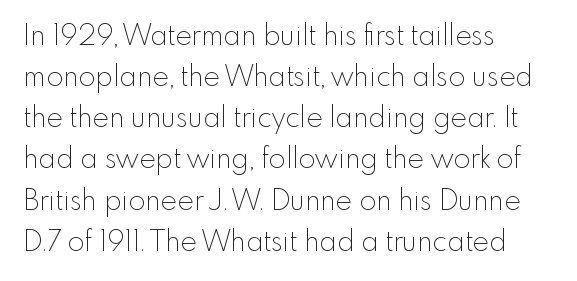
Weight: in the light-to-regular range. Observe the ordinary spacing: letters are neighbours, not strangers. The passage shown stacks its lines at a standard gap. This rendering features lettering with no underline. No italicization has been applied; the sample stays upright.
